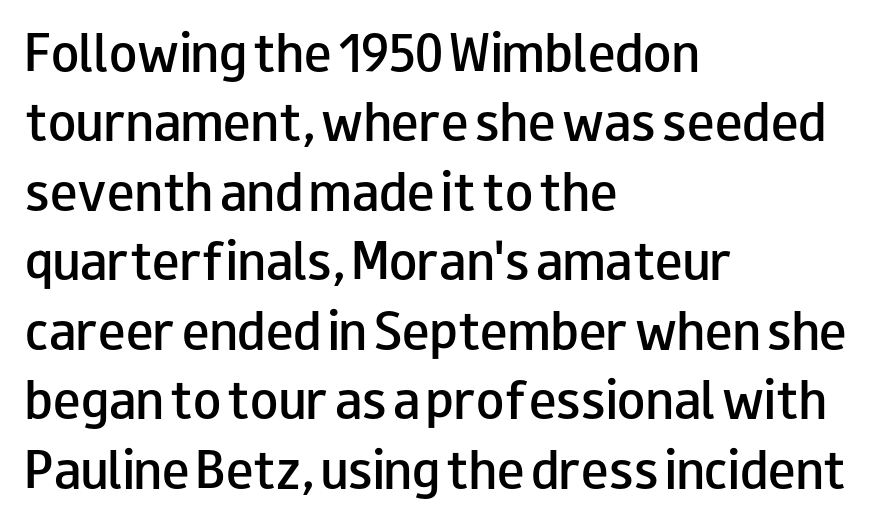
The image shows 46 px semibold, wide sans-serif type, upright; set left-aligned, normal line spacing (1.51x), normal letter spacing, not underlined; low stroke contrast and a small x-height.
